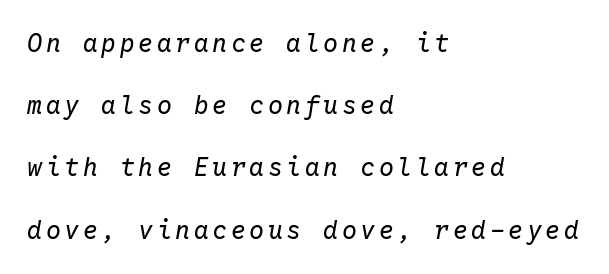
The image shows 25 px text type, italic (leaning right); set left-aligned, loose line spacing (2.49x), not underlined.
